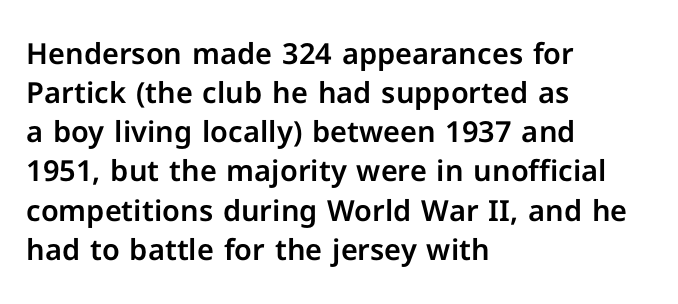
Q: Is the text italic (slanted)? A: No, it is upright.
Q: Is the typeface a serif or a sans-serif typeface? A: Sans-serif.
Q: Is the text underlined? A: No.
Q: How is the paragraph aligned? A: Left-aligned.
Q: Is the spacing between letters normal or unusually wide? A: Normal.
Q: Is the spacing between lines tight, normal or loose? A: Normal.
Q: Width (condensed, normal, or wide)? A: Normal.
Q: Stroke contrast? A: Low.
Q: x-height? A: Medium.
Q: Monospaced? A: No.
